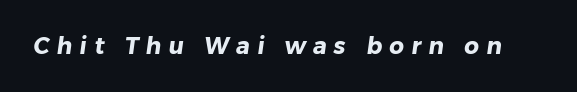
The tracking jumps out immediately: characters are airy and widely separated. Words float on clear page, feet unadorned. Bold? Absolutely — the strokes are thick and heavy.
